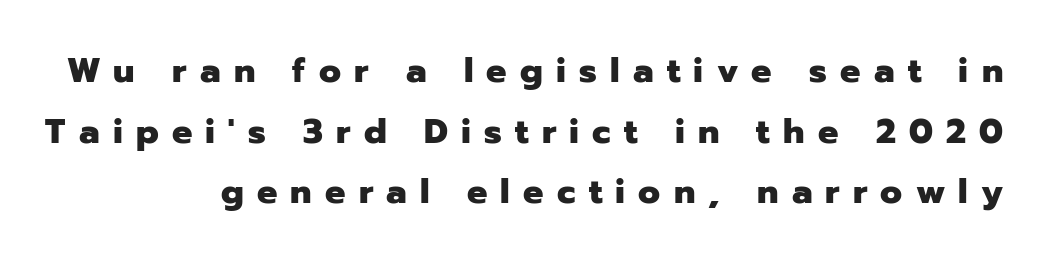
Q: Is the text bold? A: Yes.
Q: Is the text italic (slanted)? A: No, it is upright.
Q: Is the typeface a serif or a sans-serif typeface? A: Sans-serif.
Q: Is the text underlined? A: No.
Q: How is the paragraph aligned? A: Right-aligned.
Q: Is the spacing between letters normal or unusually wide? A: Unusually wide.
Q: Width (condensed, normal, or wide)? A: Normal.
Q: Stroke contrast? A: Low.
Q: x-height? A: Medium.
Q: Monospaced? A: No.
